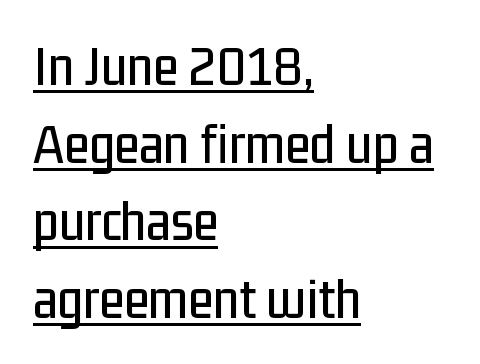
The image shows 58 px condensed sans-serif type, upright; set left-aligned, normal line spacing (1.34x), normal letter spacing, underlined; low stroke contrast and a medium x-height.
